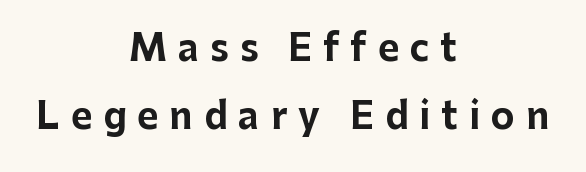
Q: Is the text bold? A: Yes.
Q: Is the text italic (slanted)? A: No, it is upright.
Q: Is the typeface a serif or a sans-serif typeface? A: Sans-serif.
Q: Is the text underlined? A: No.
Q: How is the paragraph aligned? A: Centered.
Q: Is the spacing between letters normal or unusually wide? A: Unusually wide.
Q: Width (condensed, normal, or wide)? A: Normal.
Q: Stroke contrast? A: Low.
Q: x-height? A: Medium.
Q: Monospaced? A: No.
